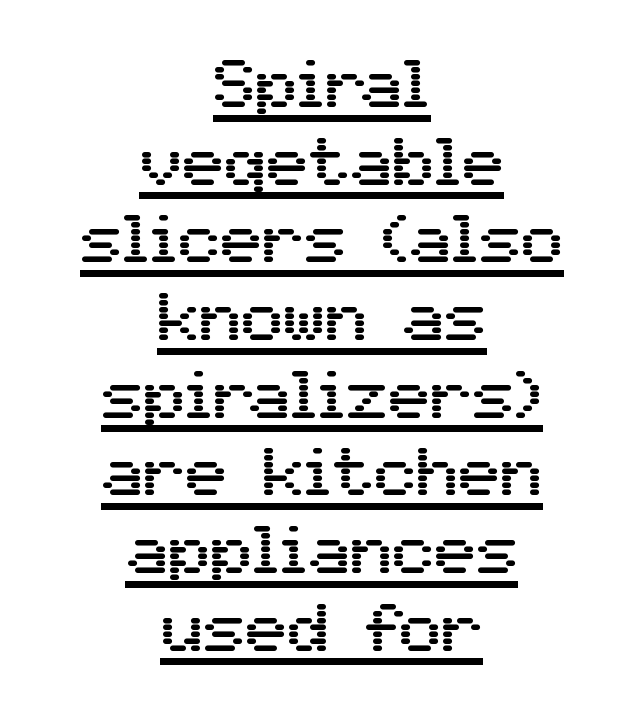
Q: Is the text italic (slanted)? A: No, it is upright.
Q: Is the typeface a serif or a sans-serif typeface? A: Sans-serif.
Q: Is the text underlined? A: Yes.
Q: How is the paragraph aligned? A: Centered.
Q: Is the spacing between letters normal or unusually wide? A: Normal.
Q: Is the spacing between lines tight, normal or loose? A: Tight.
Q: Width (condensed, normal, or wide)? A: Normal.
Q: Stroke contrast? A: Medium.
Q: x-height? A: Medium.
Q: Monospaced? A: No.
